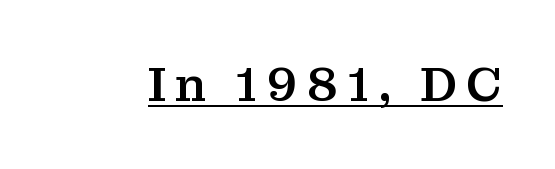
The image shows 48 px serif type, upright; set underlined; medium stroke contrast and a medium x-height.
